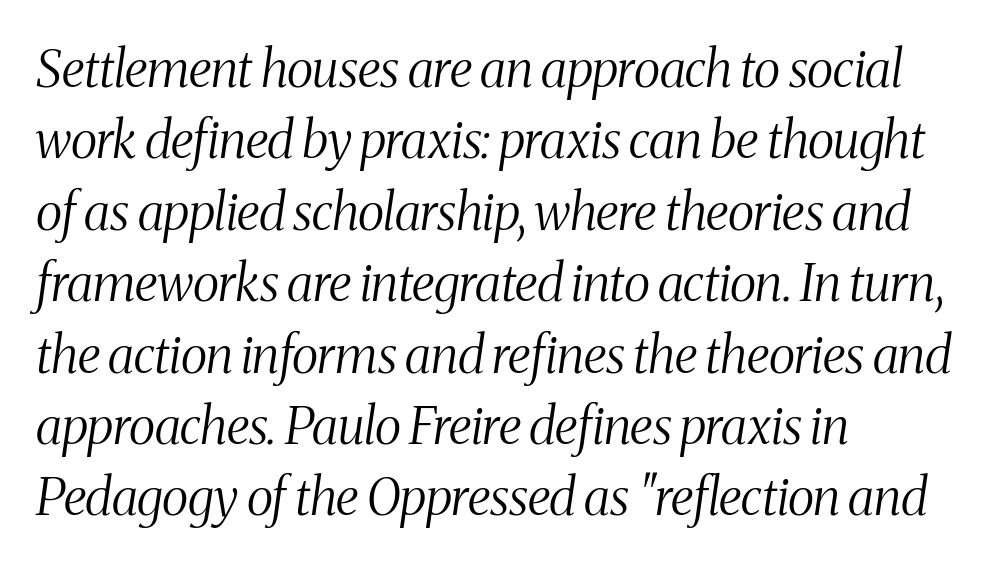
The image shows 51 px light, condensed serif type, italic (leaning right); set left-aligned, normal line spacing (1.4x), normal letter spacing, not underlined; medium stroke contrast and a medium x-height.
